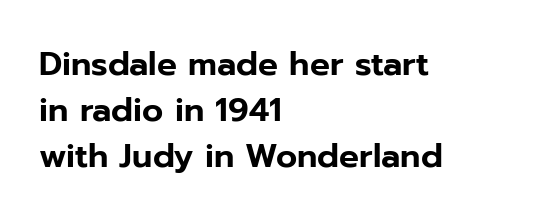
The image shows 33 px sans-serif type, upright; set left-aligned, normal line spacing (1.4x), normal letter spacing, not underlined; low stroke contrast and a medium x-height.
